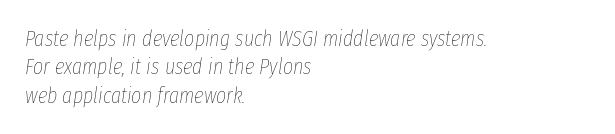
Q: Is the text bold? A: No.
Q: Is the text italic (slanted)? A: Yes, it leans right by about 8 degrees.
Q: Is the text underlined? A: No.
Q: How is the paragraph aligned? A: Left-aligned.
Q: Is the spacing between letters normal or unusually wide? A: Normal.
Q: Is the spacing between lines tight, normal or loose? A: Normal.
